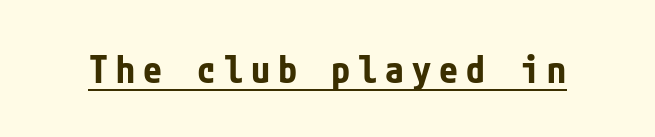
{"serif": "no", "italic": "no", "bold": "yes", "weight": "bold", "width": "condensed", "stroke_contrast": "low", "x_height": "medium", "underline": "yes", "letter_spacing": "wide", "letter_spacing_em": 0.21, "glyph_px": 38}
